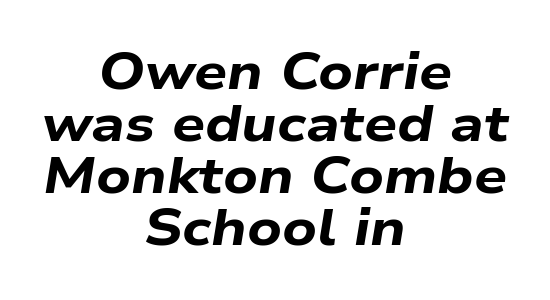
Q: Is the text bold? A: Yes.
Q: Is the text italic (slanted)? A: Yes, it leans right by about 9 degrees.
Q: Is the text underlined? A: No.
Q: How is the paragraph aligned? A: Centered.
Q: Is the spacing between letters normal or unusually wide? A: Normal.
Q: Is the spacing between lines tight, normal or loose? A: Tight.
Q: Width (condensed, normal, or wide)? A: Wide.
Q: Stroke contrast? A: Low.
Q: x-height? A: Medium.
Q: Monospaced? A: No.
